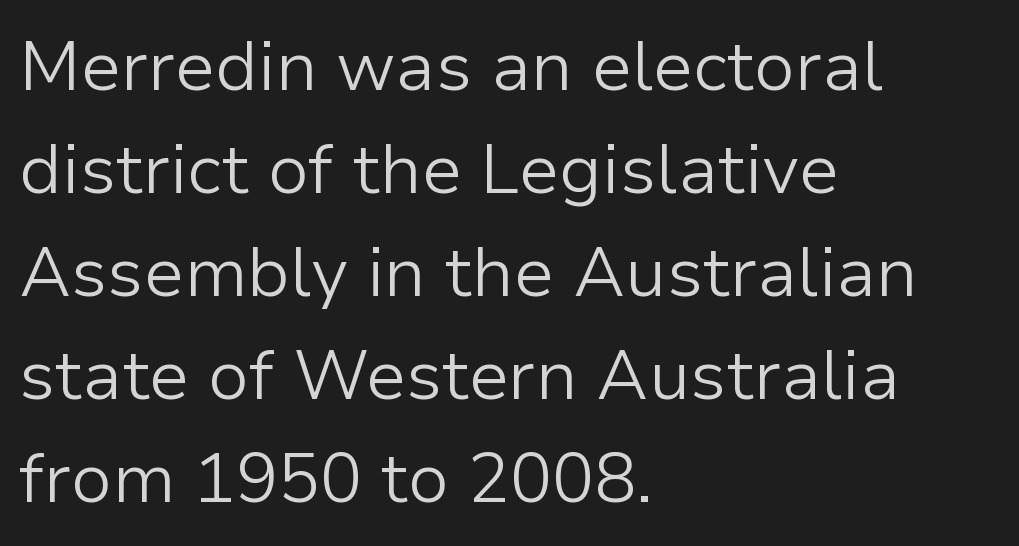
{"serif": "no", "italic": "no", "bold": "no", "weight": "light", "width": "normal", "stroke_contrast": "low", "x_height": "medium", "monospaced": "no", "underline": "no", "align": "left", "line_spacing": "normal", "line_spacing_ratio": 1.47, "letter_spacing": "normal", "letter_spacing_em": 0.0, "glyph_px": 70}
